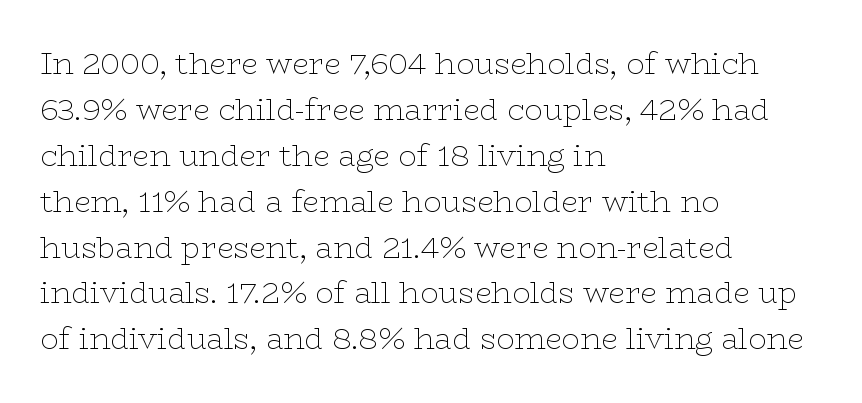
A classic flush-left, rag-right setting is used for this passage. Note the varied advance widths — an 'i' is clearly narrower than an 'm'. The cut favours lightness, reaching ordinary text weight at its darkest. Characters remain perfectly vertical along every line.
